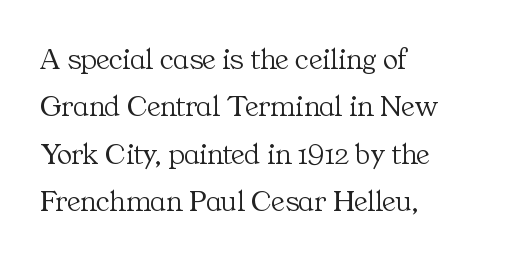
Q: Is the text bold? A: No.
Q: Is the text italic (slanted)? A: No, it is upright.
Q: Is the typeface a serif or a sans-serif typeface? A: Serif.
Q: Is the text underlined? A: No.
Q: How is the paragraph aligned? A: Left-aligned.
Q: Is the spacing between letters normal or unusually wide? A: Normal.
Q: Is the spacing between lines tight, normal or loose? A: Normal.
Q: Width (condensed, normal, or wide)? A: Normal.
Q: Stroke contrast? A: Medium.
Q: x-height? A: Medium.
Q: Monospaced? A: No.
